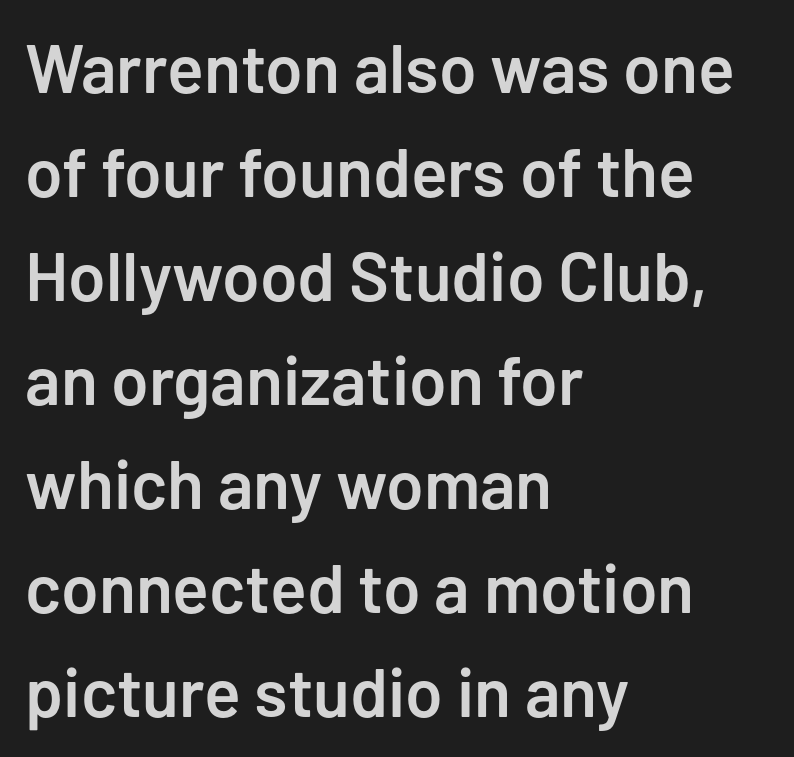
Q: Is the text bold? A: Semi-bold.
Q: Is the text italic (slanted)? A: No, it is upright.
Q: Is the typeface a serif or a sans-serif typeface? A: Sans-serif.
Q: Is the text underlined? A: No.
Q: How is the paragraph aligned? A: Left-aligned.
Q: Is the spacing between letters normal or unusually wide? A: Normal.
Q: Is the spacing between lines tight, normal or loose? A: Normal.
Q: Width (condensed, normal, or wide)? A: Normal.
Q: Stroke contrast? A: Low.
Q: x-height? A: Medium.
Q: Monospaced? A: No.
